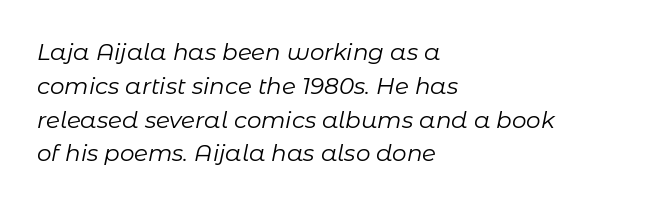
{"italic": "yes", "lean": "right", "slant_degrees": 11, "bold": "no", "underline": "no", "align": "left", "line_spacing": "normal", "line_spacing_ratio": 1.47, "letter_spacing": "normal", "letter_spacing_em": 0.0, "glyph_px": 23}
